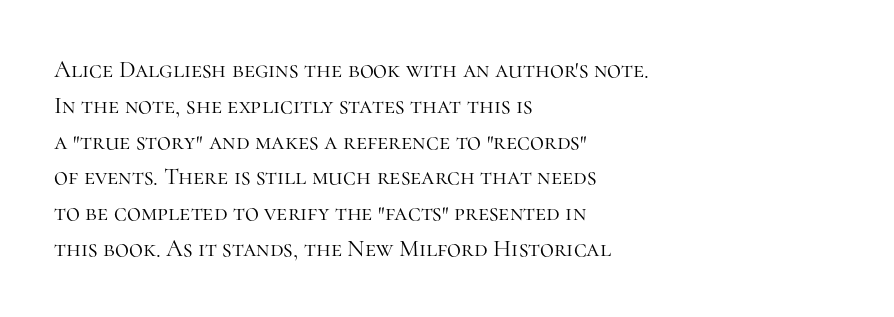
Q: Is the text bold? A: No.
Q: Is the text italic (slanted)? A: No, it is upright.
Q: Is the text underlined? A: No.
Q: How is the paragraph aligned? A: Left-aligned.
Q: Is the spacing between letters normal or unusually wide? A: Normal.
Q: Is the spacing between lines tight, normal or loose? A: Normal.
